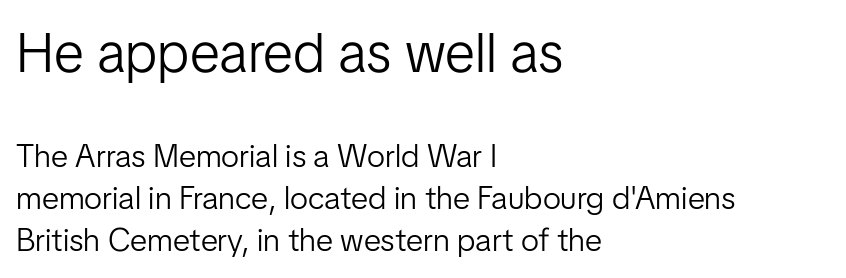
The image shows 56 px light sans-serif type, upright; set left-aligned, normal line spacing (1.32x), normal letter spacing, not underlined; the first (top) block is 1.75x larger; low stroke contrast and a medium x-height.
